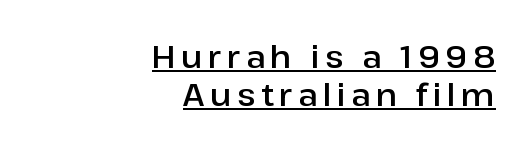
{"serif": "no", "italic": "no", "width": "normal", "stroke_contrast": "low", "x_height": "medium", "monospaced": "no", "underline": "yes", "align": "right", "line_spacing_ratio": 1.22, "glyph_px": 31}
